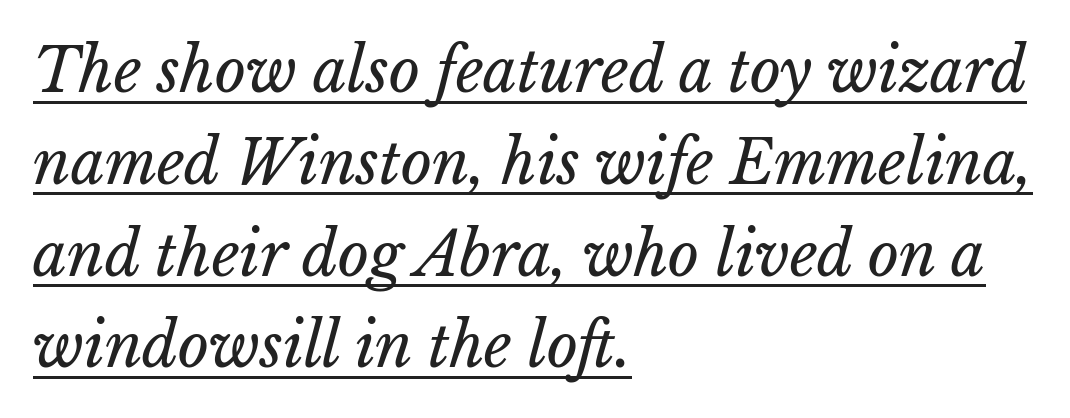
Q: Is the text bold? A: No.
Q: Is the text underlined? A: Yes.
Q: How is the paragraph aligned? A: Left-aligned.
Q: Is the spacing between letters normal or unusually wide? A: Normal.
Q: Is the spacing between lines tight, normal or loose? A: Normal.
Q: Width (condensed, normal, or wide)? A: Normal.
Q: Stroke contrast? A: Low.
Q: x-height? A: Medium.
Q: Monospaced? A: No.
